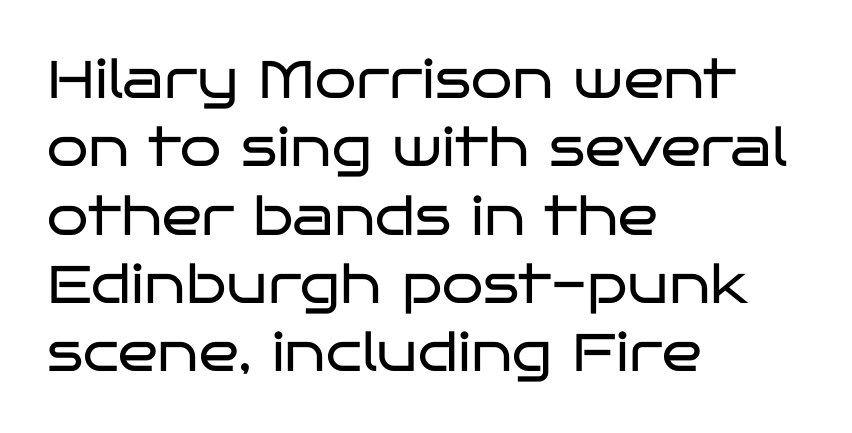
The image shows 53 px regular-weight, wide sans-serif type, upright; set left-aligned, normal line spacing (1.29x), normal letter spacing, not underlined; low stroke contrast and a large x-height.
